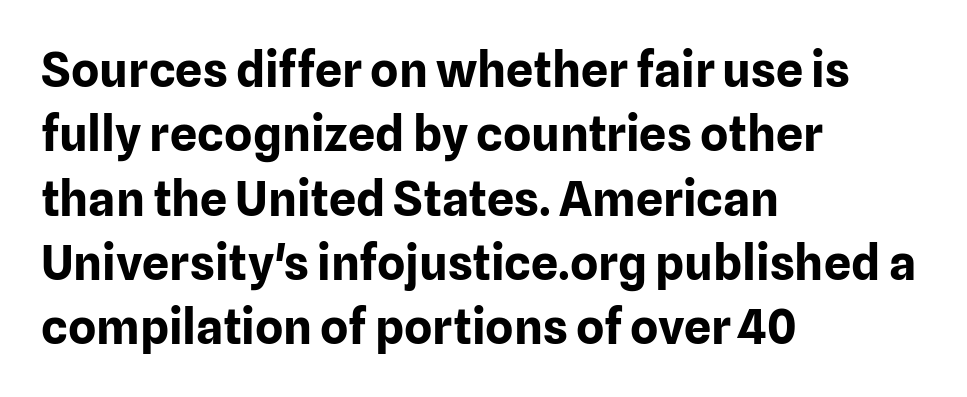
The lines sit at an ordinary, default distance from one another. Just letters on the line, the space beneath them empty. Serif or sans? Sans — the stroke terminals are bare. The rag falls on the right side of this text block. Think of a printed novel: that variable character pitch is what you see here. Standard letterfit; no display-style spreading of the glyphs.
